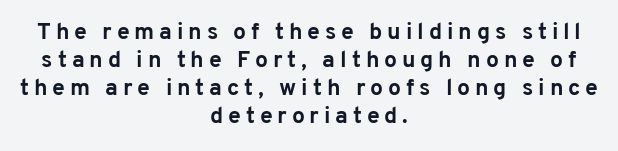
The image shows 23 px bold type, upright; set centered, line spacing 1.22x, unusually wide letter spacing (+0.21 em), not underlined.
